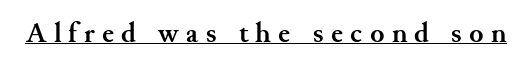
{"serif": "yes", "italic": "no", "bold": "yes", "weight": "semibold", "width": "normal", "stroke_contrast": "medium", "x_height": "small", "monospaced": "no", "underline": "yes", "letter_spacing": "wide", "letter_spacing_em": 0.25, "glyph_px": 29}
